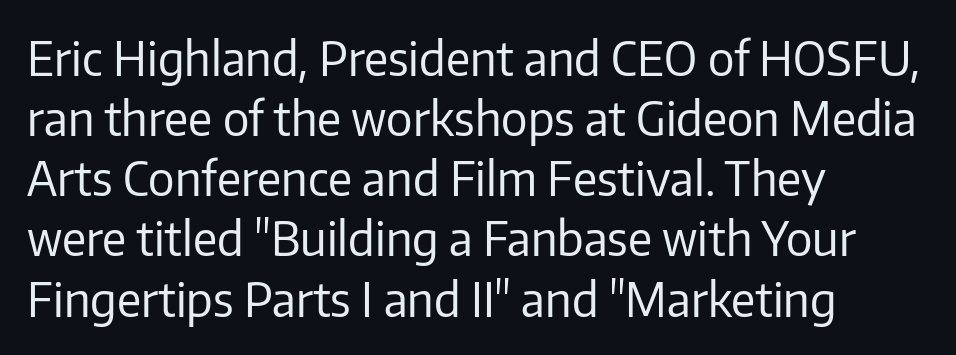
Teacher's note: observe the even left margin — that is flush-left alignment. The letters advance in unequal steps, a hallmark of proportional type. The font's upright variant was chosen for this text. Unlike a traditional serif, this face leaves its strokes unadorned. Does the leading feel generous? No, just average.
